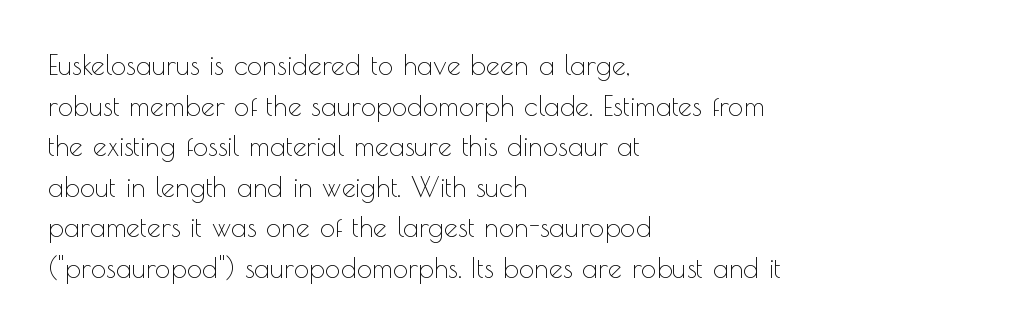
Q: Is the text bold? A: No.
Q: Is the text italic (slanted)? A: No, it is upright.
Q: Is the typeface a serif or a sans-serif typeface? A: Sans-serif.
Q: Is the text underlined? A: No.
Q: How is the paragraph aligned? A: Left-aligned.
Q: Is the spacing between letters normal or unusually wide? A: Normal.
Q: Is the spacing between lines tight, normal or loose? A: Normal.
Q: Width (condensed, normal, or wide)? A: Normal.
Q: x-height? A: Small.
Q: Monospaced? A: No.
